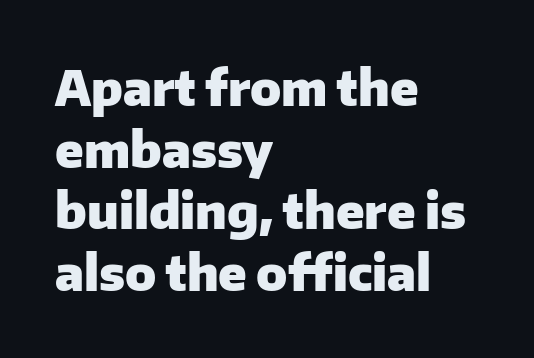
{"serif": "no", "italic": "no", "bold": "yes", "weight": "heavy", "width": "normal", "stroke_contrast": "low", "x_height": "medium", "monospaced": "no", "underline": "no", "align": "left", "line_spacing": "normal", "line_spacing_ratio": 1.26, "letter_spacing": "normal", "letter_spacing_em": 0.0, "glyph_px": 49}
